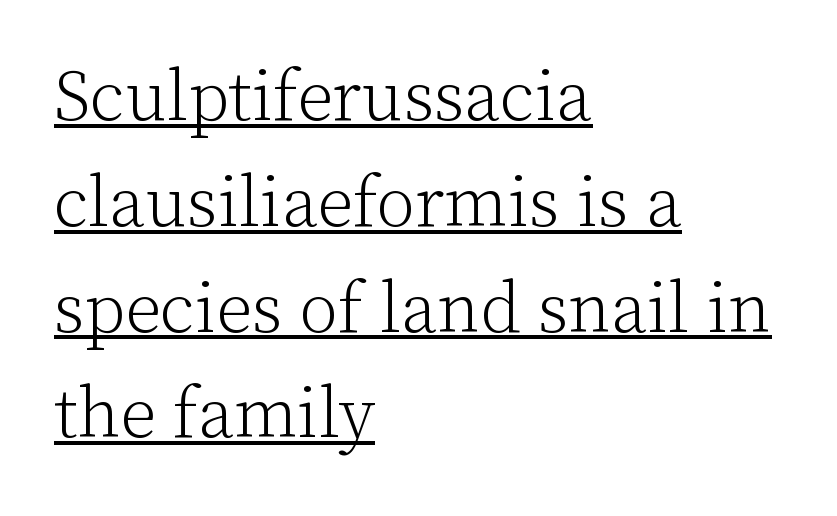
The image shows 71 px light serif type, upright; set left-aligned, normal line spacing (1.49x), normal letter spacing, underlined; low stroke contrast and a medium x-height.
